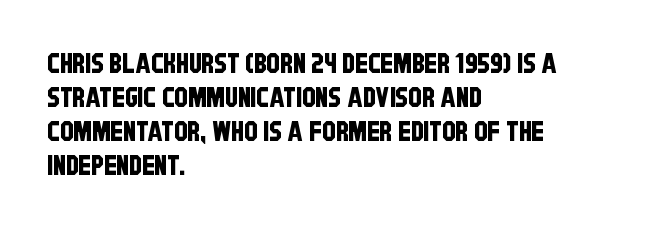
These lines keep a tight, regular rhythm from letter to letter. Notice how descenders clear the ascenders below comfortably — that's standard leading. Clear beneath every line of the passage. Compared with a centered layout, this one pins lines to the left instead.
